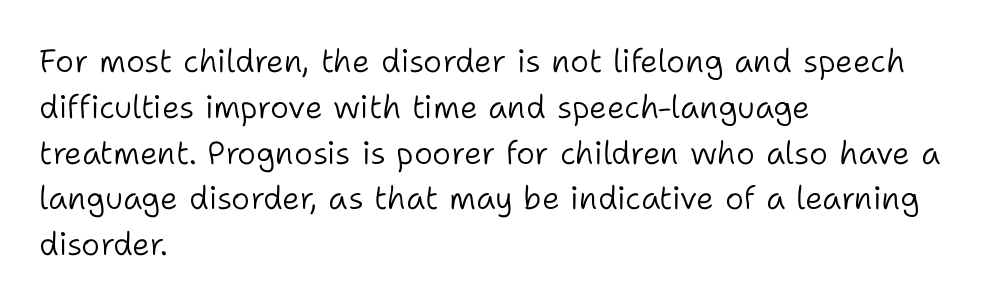
Standard letterfit; no display-style spreading of the glyphs. On a weight scale, this lands at 450 or below. The glyphs in this specimen are sans serif. Each letter keeps its own natural width here, so spacing adapts to shape. The glyphs are unaccompanied by any horizontal stroke below them.
